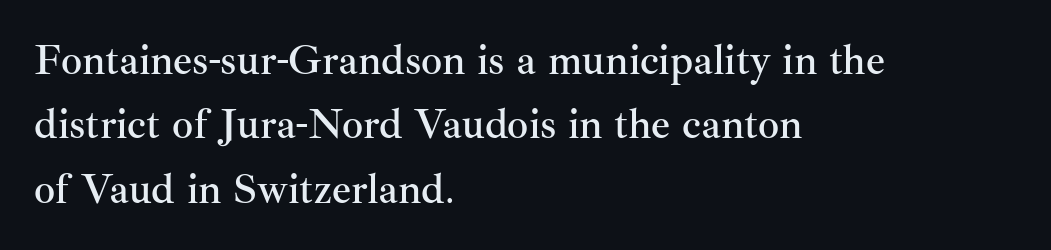
The image shows 42 px serif type, upright; set left-aligned, normal line spacing (1.53x), normal letter spacing, not underlined; medium stroke contrast and a small x-height.
